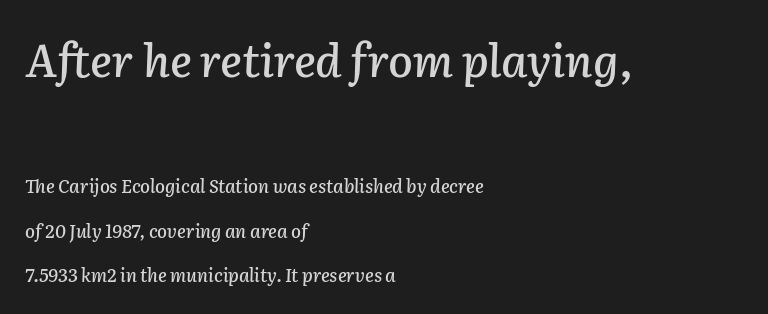
Q: Is the text italic (slanted)? A: Yes, it leans right by about 2 degrees.
Q: Is the text underlined? A: No.
Q: How is the paragraph aligned? A: Left-aligned.
Q: Is the spacing between letters normal or unusually wide? A: Normal.
Q: Is the spacing between lines tight, normal or loose? A: Loose.
Q: Which block of text is set in a larger size, the first (top) or the second (bottom)? A: The first (top) one.
Q: Width (condensed, normal, or wide)? A: Normal.
Q: Stroke contrast? A: Low.
Q: x-height? A: Medium.
Q: Monospaced? A: No.
